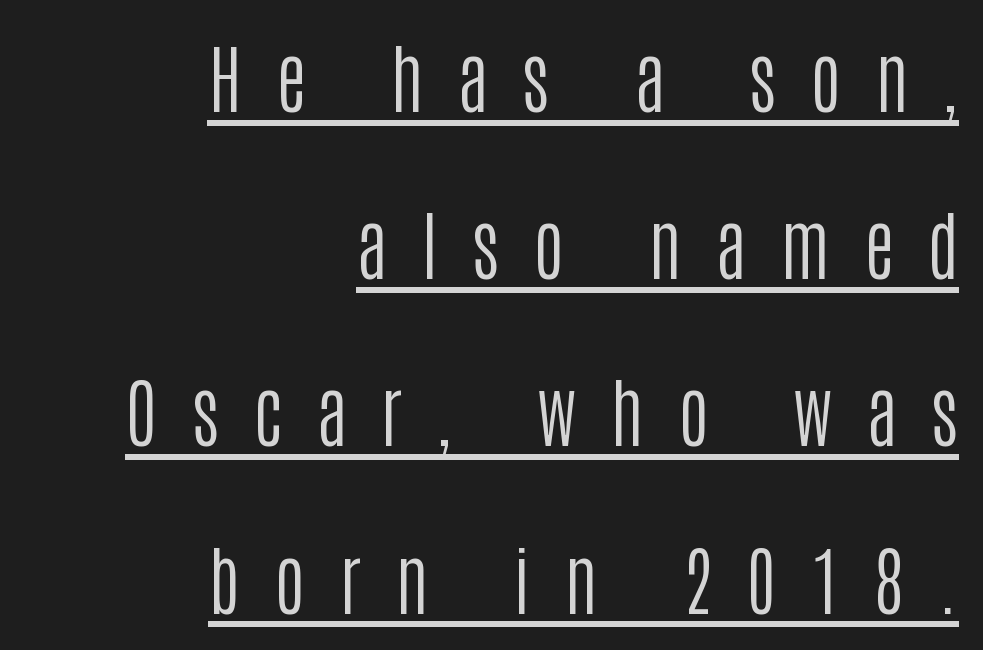
The image shows 75 px regular-weight, condensed sans-serif type, upright; set right-aligned, loose line spacing (2.23x), unusually wide letter spacing (+0.45 em), underlined; low stroke contrast and a large x-height.
